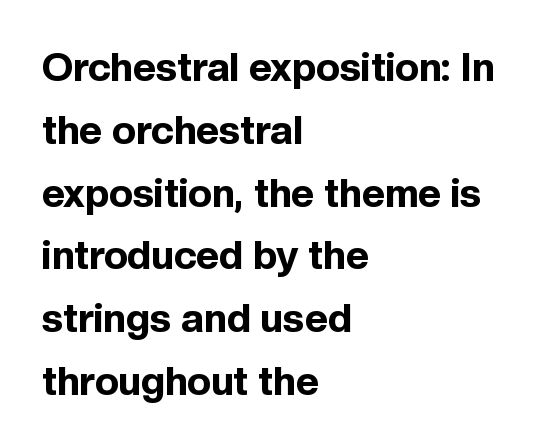
Q: Is the text bold? A: Yes.
Q: Is the text italic (slanted)? A: No, it is upright.
Q: Is the typeface a serif or a sans-serif typeface? A: Sans-serif.
Q: Is the text underlined? A: No.
Q: How is the paragraph aligned? A: Left-aligned.
Q: Is the spacing between letters normal or unusually wide? A: Normal.
Q: Is the spacing between lines tight, normal or loose? A: Normal.
Q: Width (condensed, normal, or wide)? A: Normal.
Q: x-height? A: Medium.
Q: Monospaced? A: No.
